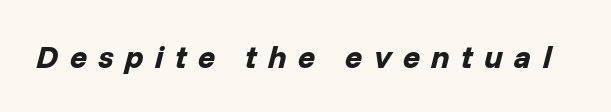
{"italic": "yes", "lean": "right", "slant_degrees": 14, "bold": "yes", "weight": "bold", "width": "normal", "stroke_contrast": "low", "x_height": "medium", "monospaced": "no", "underline": "no", "letter_spacing": "wide", "letter_spacing_em": 0.35, "glyph_px": 32}
